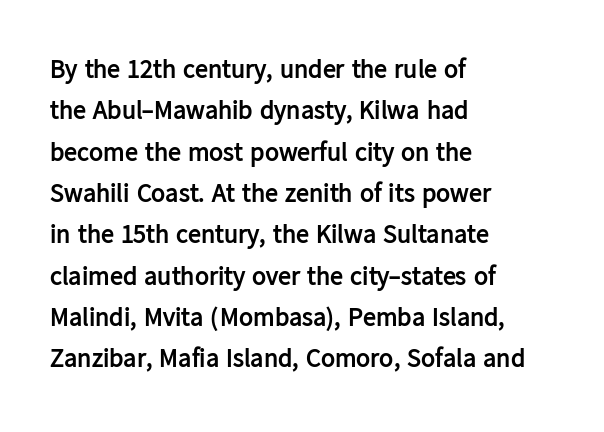
Q: Is the text bold? A: Yes.
Q: Is the text italic (slanted)? A: No, it is upright.
Q: Is the text underlined? A: No.
Q: How is the paragraph aligned? A: Left-aligned.
Q: Is the spacing between letters normal or unusually wide? A: Normal.
Q: Is the spacing between lines tight, normal or loose? A: Normal.
